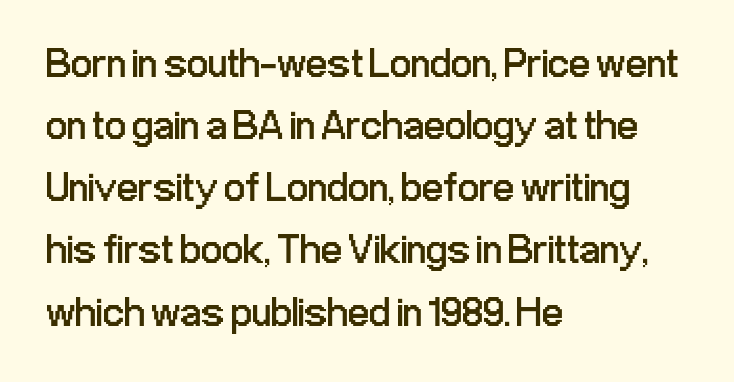
The text was rendered using a sans face with plain stroke endings. Nothing heavy about these letters — not bold at all. Posture: straight, roman, zero tilt. The passage shown is typed in a proportional face where columns would drift.
